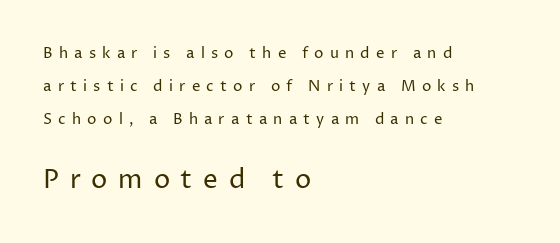
{"italic": "no", "bold": "no", "underline": "no", "align": "left", "line_spacing": "loose", "line_spacing_ratio": 2.19, "letter_spacing": "wide", "letter_spacing_em": 0.41, "larger_block": "second", "size_ratio": 1.73, "glyph_px": 26}
